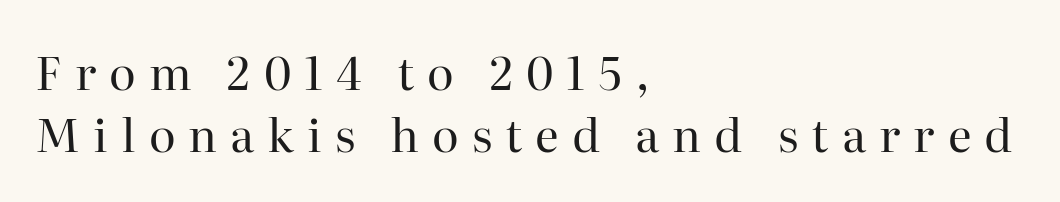
Q: Is the text bold? A: No.
Q: Is the text italic (slanted)? A: No, it is upright.
Q: Is the typeface a serif or a sans-serif typeface? A: Serif.
Q: Is the text underlined? A: No.
Q: How is the paragraph aligned? A: Left-aligned.
Q: Is the spacing between letters normal or unusually wide? A: Unusually wide.
Q: Is the spacing between lines tight, normal or loose? A: Normal.
Q: Width (condensed, normal, or wide)? A: Normal.
Q: Stroke contrast? A: High.
Q: x-height? A: Medium.
Q: Monospaced? A: No.
